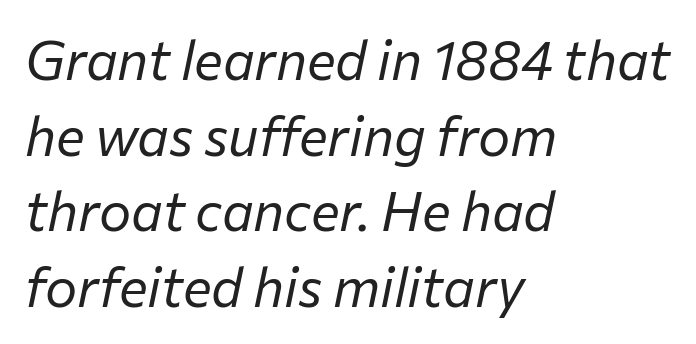
{"italic": "yes", "lean": "right", "slant_degrees": 12, "bold": "no", "weight": "regular", "width": "normal", "stroke_contrast": "low", "x_height": "medium", "monospaced": "no", "underline": "no", "align": "left", "line_spacing": "normal", "line_spacing_ratio": 1.4, "letter_spacing": "normal", "letter_spacing_em": 0.0, "glyph_px": 54}
